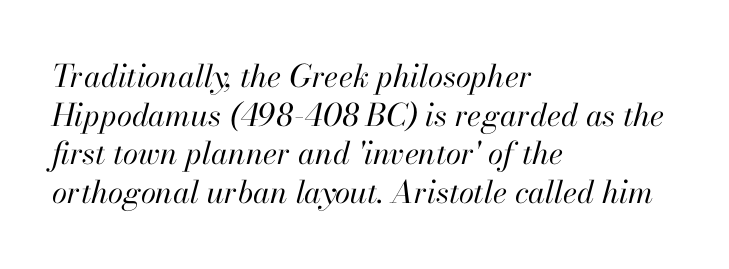
Q: Is the text bold? A: No.
Q: Is the text italic (slanted)? A: Yes, it leans right by about 13 degrees.
Q: Is the text underlined? A: No.
Q: How is the paragraph aligned? A: Left-aligned.
Q: Is the spacing between letters normal or unusually wide? A: Normal.
Q: Is the spacing between lines tight, normal or loose? A: Normal.
Q: Width (condensed, normal, or wide)? A: Normal.
Q: Stroke contrast? A: High.
Q: x-height? A: Small.
Q: Monospaced? A: No.
